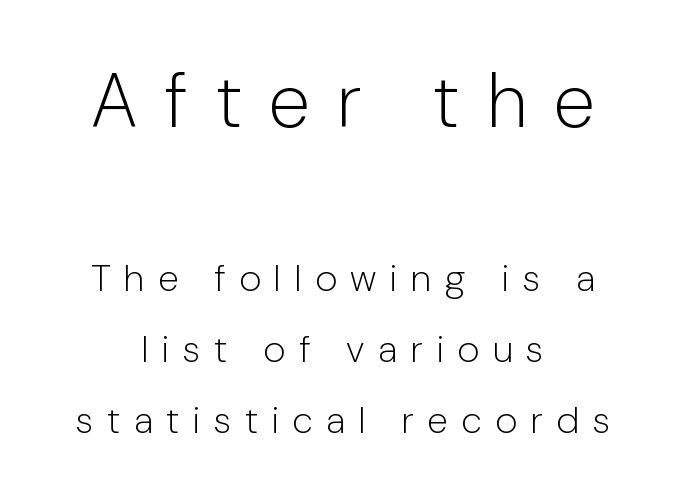
{"serif": "no", "italic": "no", "bold": "no", "weight": "light", "width": "normal", "stroke_contrast": "low", "x_height": "medium", "monospaced": "no", "underline": "no", "align": "center", "line_spacing_ratio": 1.86, "letter_spacing": "wide", "letter_spacing_em": 0.36, "larger_block": "first", "size_ratio": 2.0, "glyph_px": 76}
